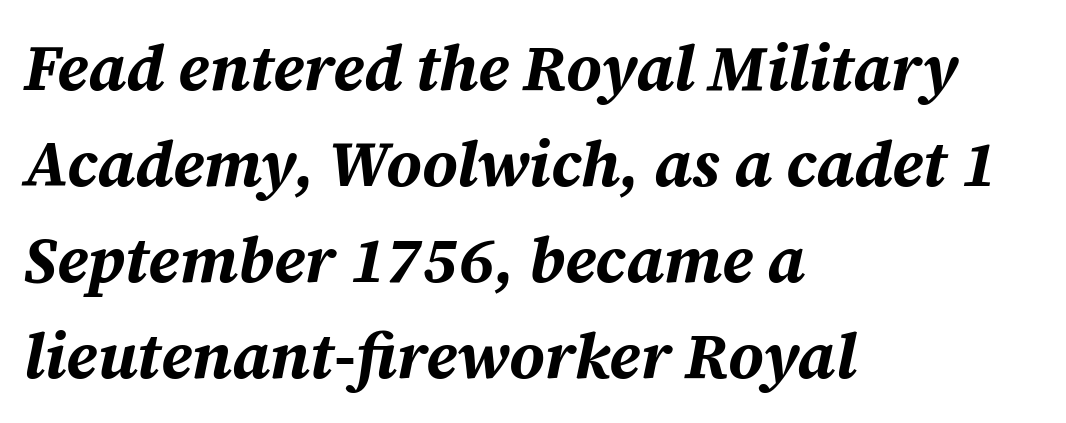
Q: Is the text bold? A: Yes.
Q: Is the text italic (slanted)? A: Yes, it leans right by about 12 degrees.
Q: Is the text underlined? A: No.
Q: How is the paragraph aligned? A: Left-aligned.
Q: Is the spacing between letters normal or unusually wide? A: Normal.
Q: Is the spacing between lines tight, normal or loose? A: Normal.
Q: Width (condensed, normal, or wide)? A: Normal.
Q: Stroke contrast? A: Medium.
Q: x-height? A: Medium.
Q: Monospaced? A: No.
